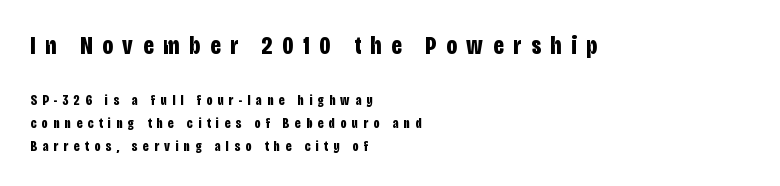
The image shows 25 px bold type, upright; set left-aligned, normal line spacing (1.65x), unusually wide letter spacing (+0.39 em), not underlined; the first (top) block is 1.79x larger.
